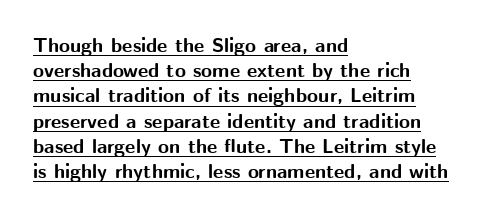
Q: Is the text bold? A: Yes.
Q: Is the text italic (slanted)? A: No, it is upright.
Q: Is the text underlined? A: Yes.
Q: How is the paragraph aligned? A: Left-aligned.
Q: Is the spacing between letters normal or unusually wide? A: Normal.
Q: Is the spacing between lines tight, normal or loose? A: Normal.
